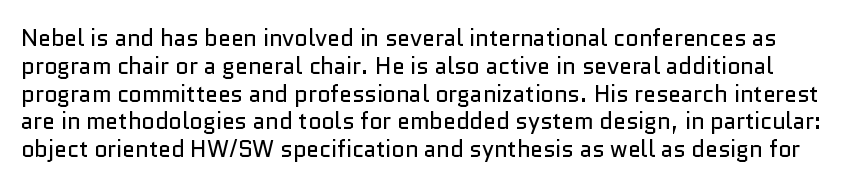
No chunkiness to these letters — they're not bold. A bare baseline throughout the passage. The typography opts for an upright posture over an oblique one. Between one letter and the next there's only the usual sliver of space.
